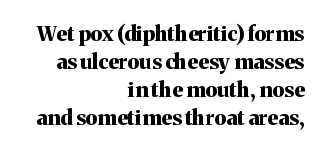
{"italic": "no", "bold": "yes", "underline": "no", "align": "right", "line_spacing": "normal", "line_spacing_ratio": 1.33, "letter_spacing": "normal", "letter_spacing_em": 0.0, "glyph_px": 21}
